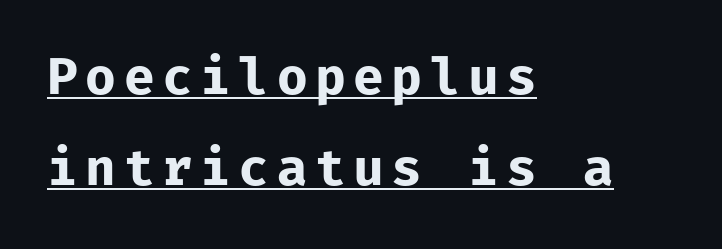
Visually the block forms a straight wall on the left and a jagged coastline on the right. Does the lettering tilt? It doesn't — this is upright. A typesetter would label this face a sans. A full-strength bold gives these letters their thick strokes. In designer terms, the underline attribute is active on this setting.
